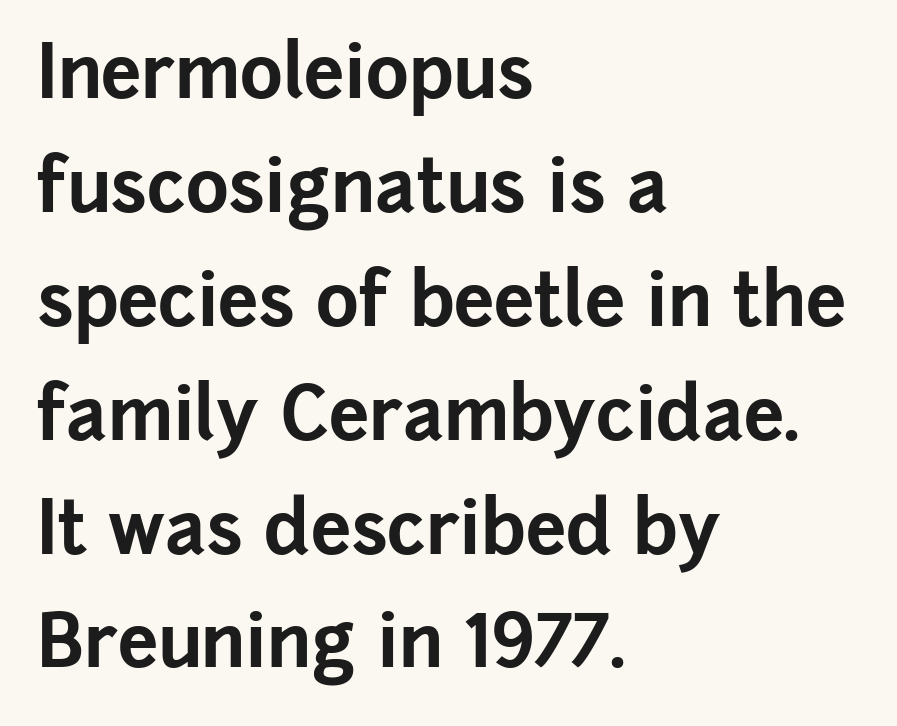
{"serif": "no", "italic": "no", "bold": "yes", "weight": "bold", "width": "normal", "stroke_contrast": "low", "x_height": "medium", "monospaced": "no", "underline": "no", "align": "left", "line_spacing": "normal", "line_spacing_ratio": 1.56, "letter_spacing": "normal", "letter_spacing_em": 0.0, "glyph_px": 73}
